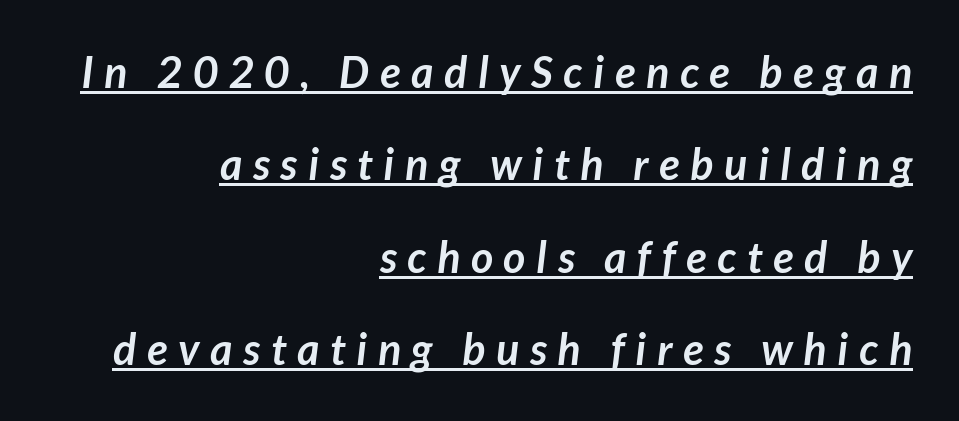
The image shows 43 px semibold sans-serif type; set right-aligned, loose line spacing (2.15x), unusually wide letter spacing (+0.25 em), underlined; low stroke contrast and a medium x-height.
